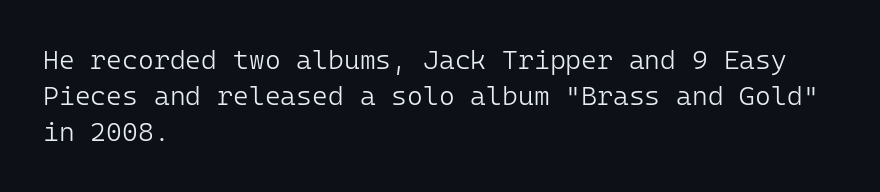
The strokes carry an ordinary text weight at most. Teacher's note: observe the even left margin — that is flush-left alignment. The lines sit at an ordinary, default distance from one another. Does extra space separate the letters? No, they use regular spacing. Posture: vertical. The specimen omits any rule beneath the text block's lines.
